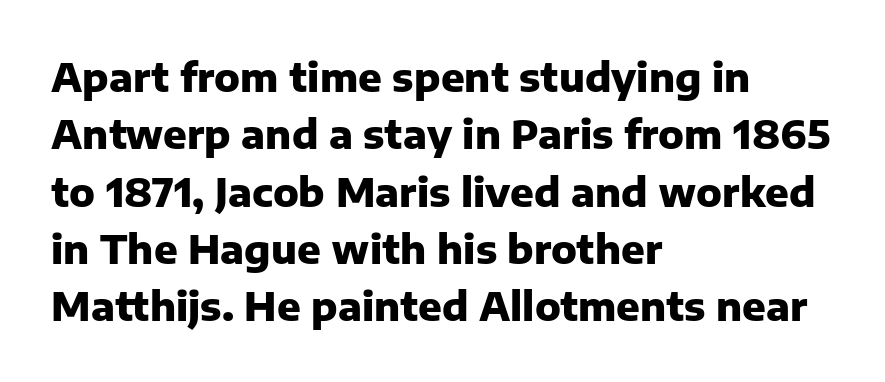
Q: Is the text bold? A: Yes.
Q: Is the text italic (slanted)? A: No, it is upright.
Q: Is the typeface a serif or a sans-serif typeface? A: Sans-serif.
Q: Is the text underlined? A: No.
Q: How is the paragraph aligned? A: Left-aligned.
Q: Is the spacing between letters normal or unusually wide? A: Normal.
Q: Is the spacing between lines tight, normal or loose? A: Normal.
Q: Width (condensed, normal, or wide)? A: Normal.
Q: Stroke contrast? A: Low.
Q: x-height? A: Medium.
Q: Monospaced? A: No.
